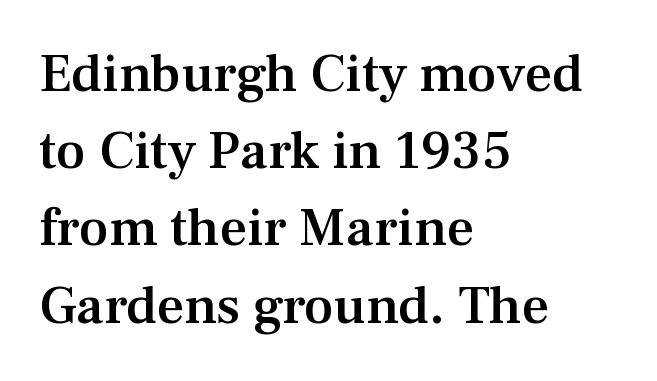
The image shows 54 px semibold serif type, upright; set left-aligned, normal line spacing (1.43x), normal letter spacing, not underlined; medium stroke contrast and a medium x-height.
